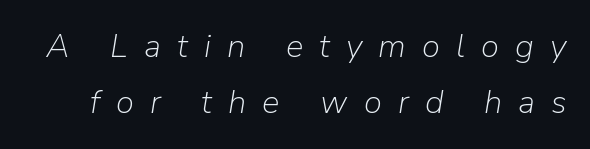
{"italic": "yes", "lean": "right", "slant_degrees": 9, "bold": "no", "weight": "light", "width": "normal", "stroke_contrast": "low", "x_height": "medium", "monospaced": "no", "underline": "no", "line_spacing_ratio": 1.71, "letter_spacing": "wide", "letter_spacing_em": 0.49, "glyph_px": 33}
